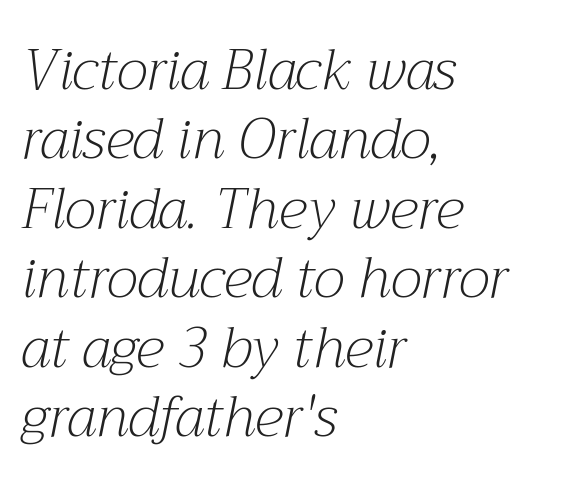
Vertical stems look standard width or narrower in stroke. You can tell from the footed stems that serif type was used. Each row of text sits above clean, open space. Here the designer chose a conventional face with non-uniform glyph widths. These lines keep a tight, regular rhythm from letter to letter. Horizontally, the lines are justified to the leading edge only.
